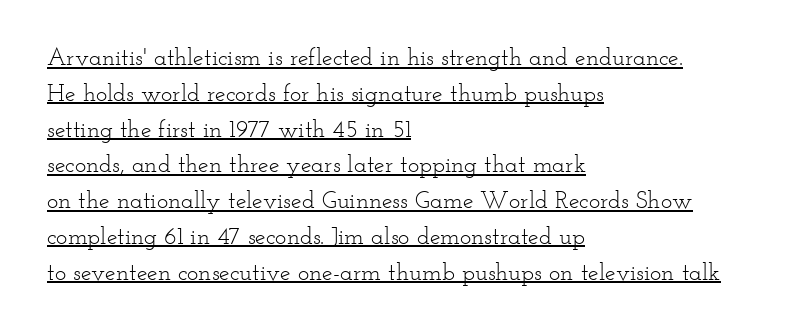
The image shows 24 px text type, upright; set left-aligned, normal line spacing (1.49x), normal letter spacing, underlined.
